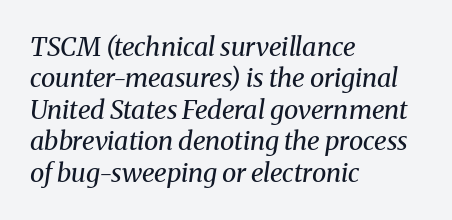
Observe the ordinary spacing: letters are neighbours, not strangers. Slant detected: the letters are inclined. If you drew a ruler down the left edge, every line would touch it. The font sits on the lighter half of the weight spectrum, regular included.
